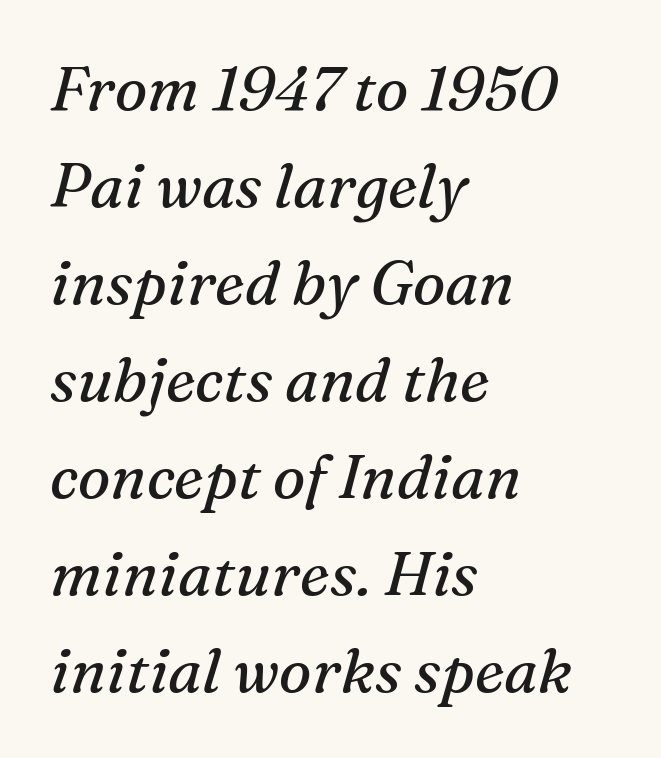
Q: Is the text bold? A: No.
Q: Is the text italic (slanted)? A: Yes, it leans right by about 16 degrees.
Q: Is the typeface a serif or a sans-serif typeface? A: Serif.
Q: Is the text underlined? A: No.
Q: How is the paragraph aligned? A: Left-aligned.
Q: Is the spacing between letters normal or unusually wide? A: Normal.
Q: Is the spacing between lines tight, normal or loose? A: Normal.
Q: Width (condensed, normal, or wide)? A: Normal.
Q: Stroke contrast? A: Medium.
Q: x-height? A: Medium.
Q: Monospaced? A: No.
